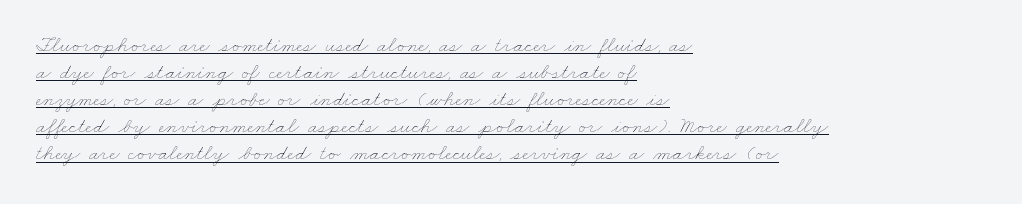
The image shows 22 px text type; set left-aligned, line spacing 1.23x, normal letter spacing, underlined.
